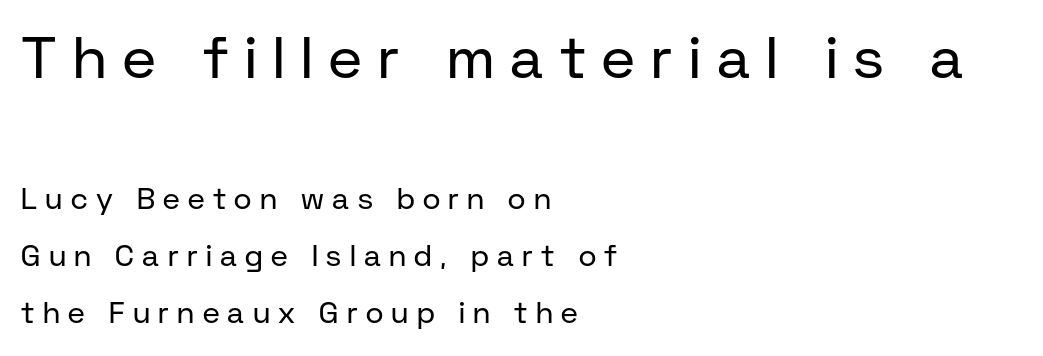
The image shows 59 px regular-weight sans-serif type, upright; set left-aligned, loose line spacing (1.9x), unusually wide letter spacing (+0.28 em), not underlined; the first (top) block is 1.97x larger; low stroke contrast and a medium x-height.
